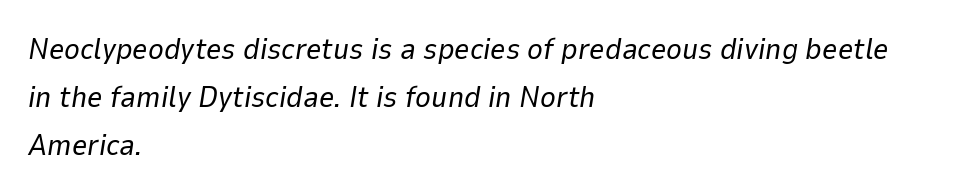
You could not count columns in this text — the font is proportionally spaced. Teacher's note: observe the even left margin — that is flush-left alignment. Between one letter and the next there's only the usual sliver of space. Think standard paragraph weight, or any step lighter than that.
